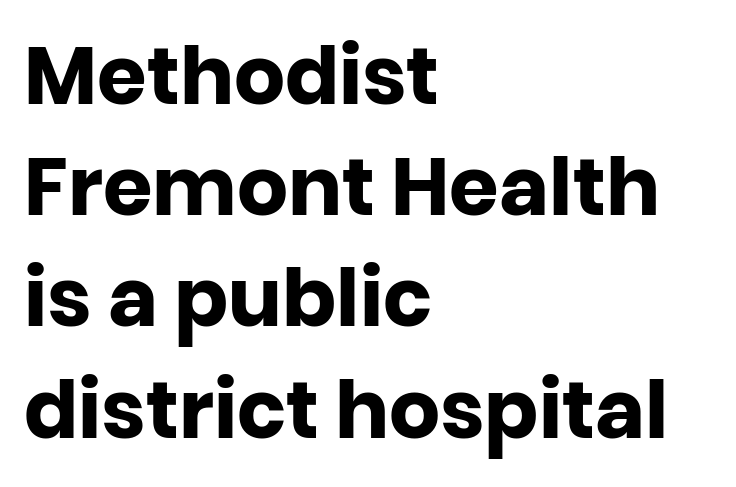
The image shows 80 px heavy sans-serif type, upright; set left-aligned, normal line spacing (1.39x), normal letter spacing, not underlined; low stroke contrast and a large x-height.
